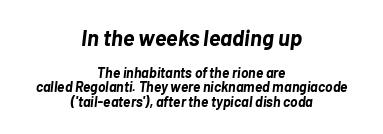
Q: Is the text bold? A: Yes.
Q: Is the text italic (slanted)? A: Yes, it leans right by about 7 degrees.
Q: Is the text underlined? A: No.
Q: How is the paragraph aligned? A: Centered.
Q: Is the spacing between letters normal or unusually wide? A: Normal.
Q: Is the spacing between lines tight, normal or loose? A: Tight.
Q: Which block of text is set in a larger size, the first (top) or the second (bottom)? A: The first (top) one.
